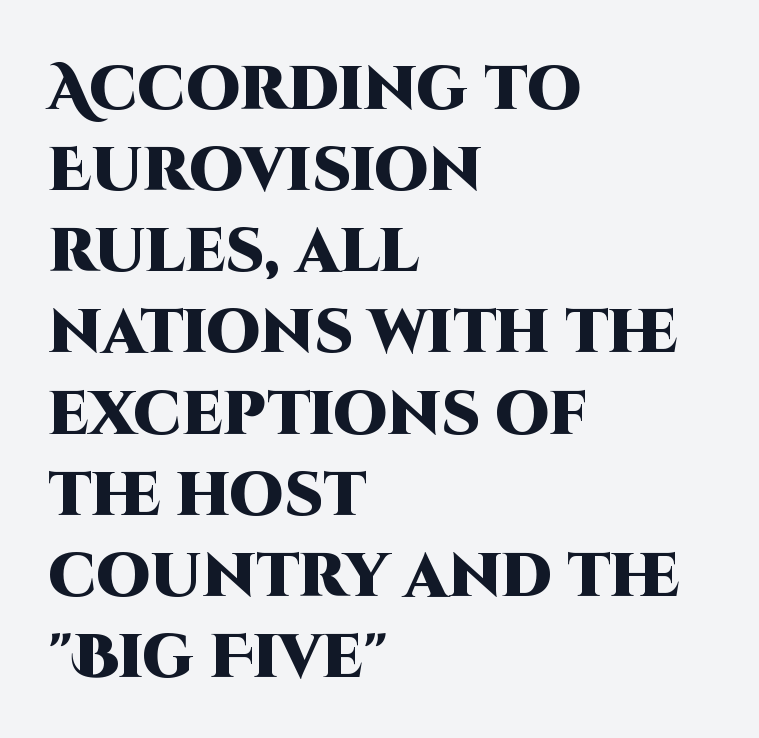
{"serif": "no", "italic": "no", "bold": "yes", "weight": "heavy", "width": "normal", "stroke_contrast": "high", "x_height": "large", "monospaced": "no", "underline": "no", "align": "left", "line_spacing": "normal", "line_spacing_ratio": 1.33, "letter_spacing": "normal", "letter_spacing_em": 0.0, "glyph_px": 61}
